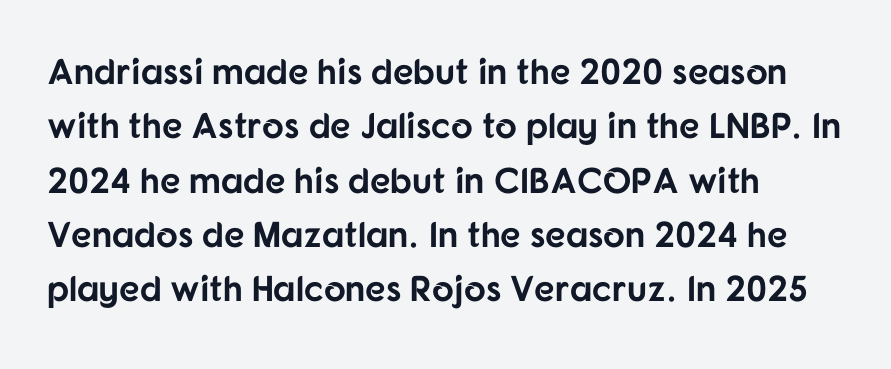
Nope, no serifs anywhere on these letters. Descenders hang freely into open space. The face used here is proportionally spaced, like ordinary book or web type. Compared with a centered layout, this one pins lines to the left instead. Vertically, the passage feels balanced, rows spaced as you'd expect.
